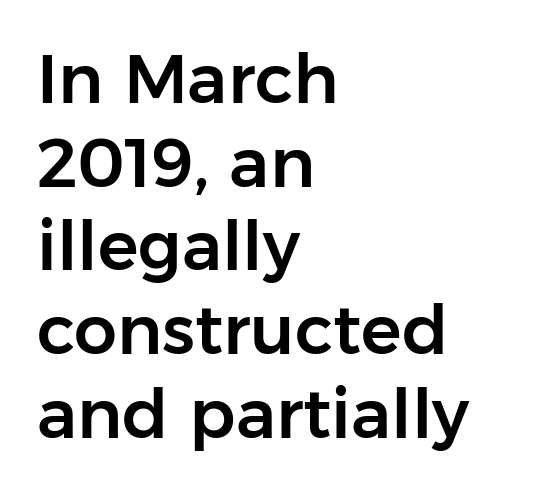
Q: Is the text italic (slanted)? A: No, it is upright.
Q: Is the typeface a serif or a sans-serif typeface? A: Sans-serif.
Q: Is the text underlined? A: No.
Q: How is the paragraph aligned? A: Left-aligned.
Q: Is the spacing between letters normal or unusually wide? A: Normal.
Q: Width (condensed, normal, or wide)? A: Normal.
Q: Stroke contrast? A: Low.
Q: x-height? A: Medium.
Q: Monospaced? A: No.
